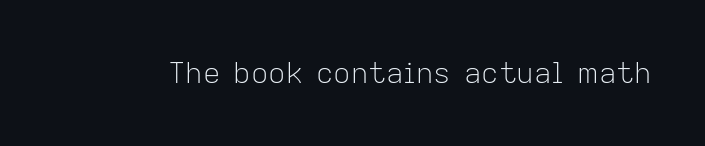
The image shows 29 px light sans-serif type, upright; set normal letter spacing, not underlined; low stroke contrast and a medium x-height.
